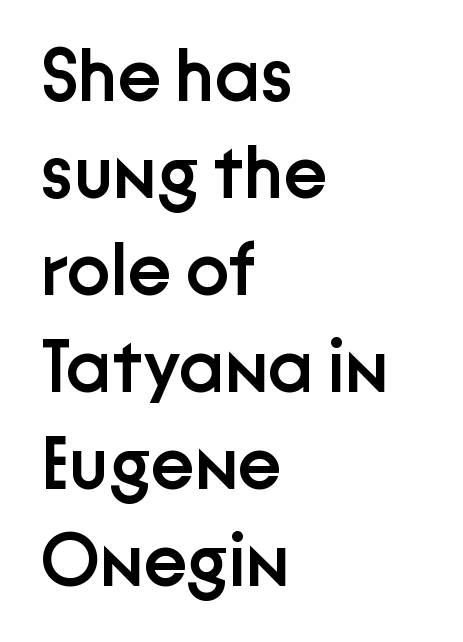
The image shows 74 px semibold sans-serif type, upright; set left-aligned, normal line spacing (1.31x), normal letter spacing, not underlined; low stroke contrast and a medium x-height.
